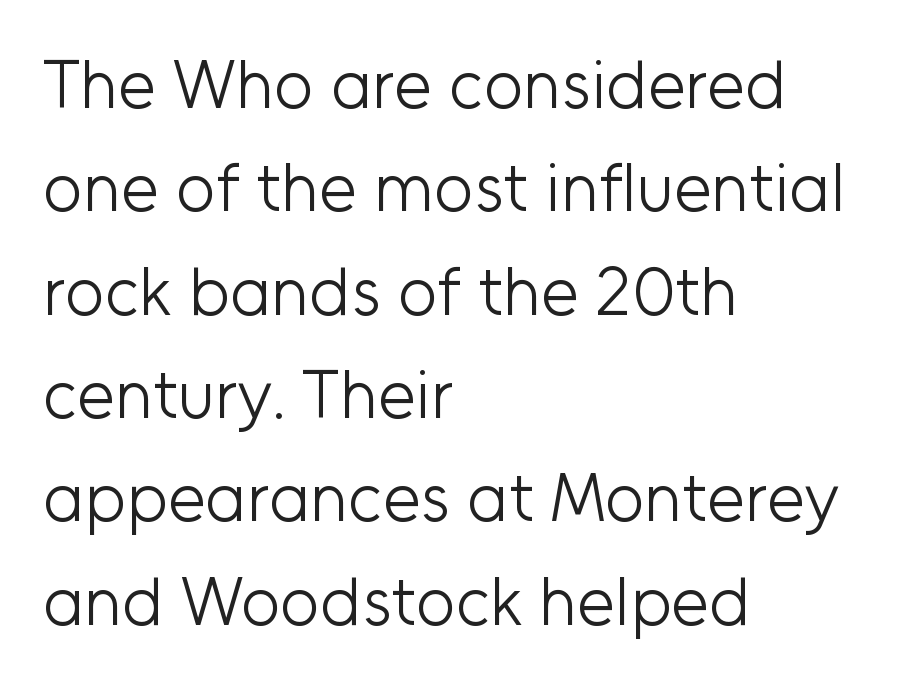
Q: Is the text bold? A: No.
Q: Is the text italic (slanted)? A: No, it is upright.
Q: Is the typeface a serif or a sans-serif typeface? A: Sans-serif.
Q: Is the text underlined? A: No.
Q: How is the paragraph aligned? A: Left-aligned.
Q: Is the spacing between letters normal or unusually wide? A: Normal.
Q: Is the spacing between lines tight, normal or loose? A: Normal.
Q: Width (condensed, normal, or wide)? A: Normal.
Q: Stroke contrast? A: Low.
Q: x-height? A: Medium.
Q: Monospaced? A: No.
